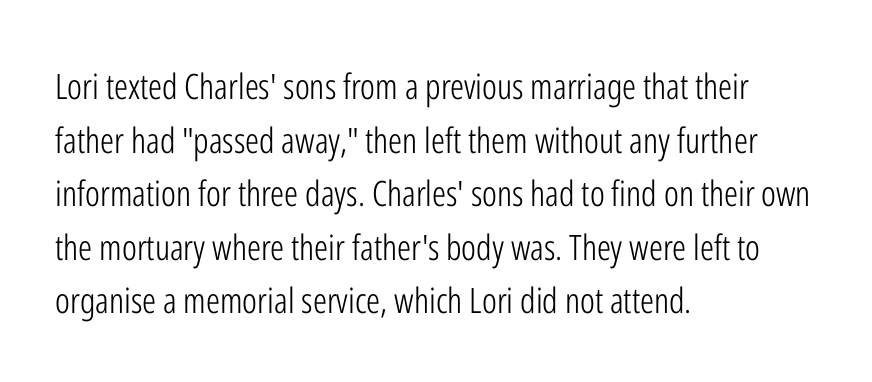
Short note: letters normally spaced. Grotesque or geometric, the face here clearly has no serifs. The block of text has a typical density, with ordinary space between rows. Short and long lines alike share a common starting point at left.
